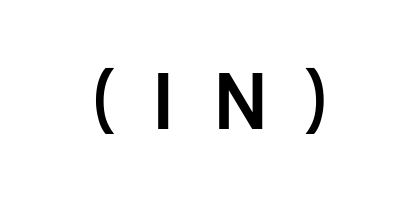
The image shows 79 px semibold sans-serif type, upright; set unusually wide letter spacing (+0.46 em), not underlined; low stroke contrast and a medium x-height.
